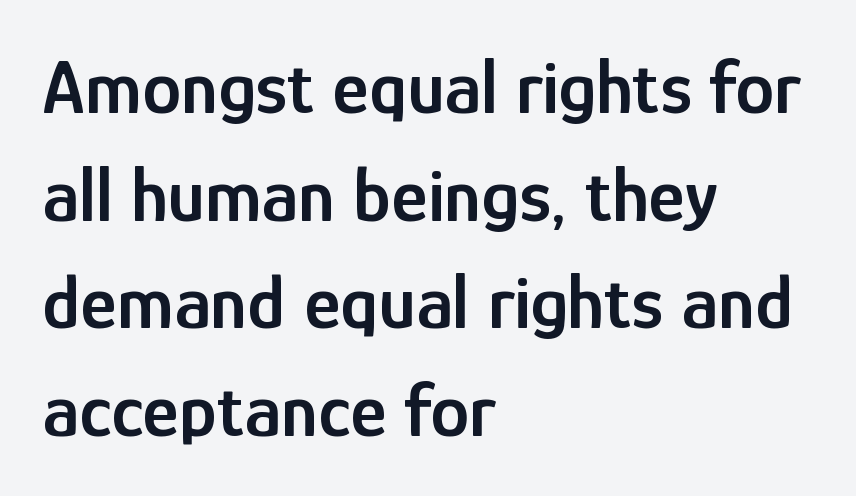
{"serif": "no", "italic": "no", "bold": "semi", "weight": "semibold", "width": "condensed", "stroke_contrast": "low", "x_height": "medium", "monospaced": "no", "underline": "no", "align": "left", "line_spacing": "normal", "line_spacing_ratio": 1.38, "letter_spacing": "normal", "letter_spacing_em": 0.0, "glyph_px": 78}
